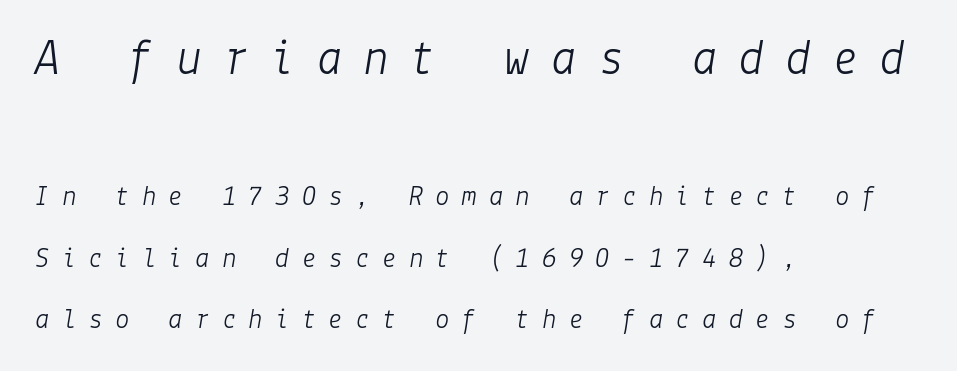
The designer gave the opening block more size than the closing block. The lines in this sample share a left origin and differ only in where they stop. The line texture is sparse and dotted thanks to wide tracking. There's an unmistakable incline to the writing here. No extra ink here — the face is not bold. The space directly below the letters is spotless.
